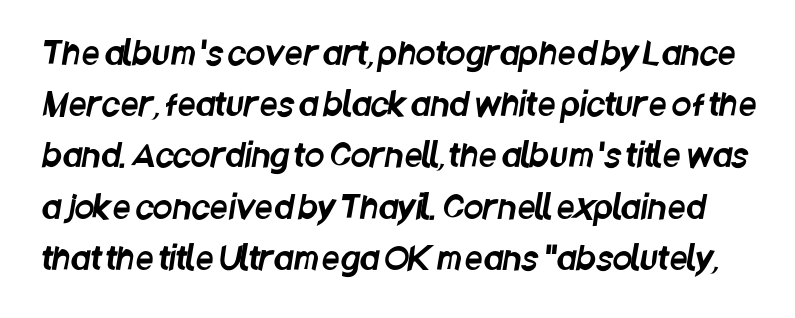
The image shows 32 px condensed sans-serif type; set normal line spacing (1.6x), normal letter spacing, not underlined; low stroke contrast and a large x-height.
